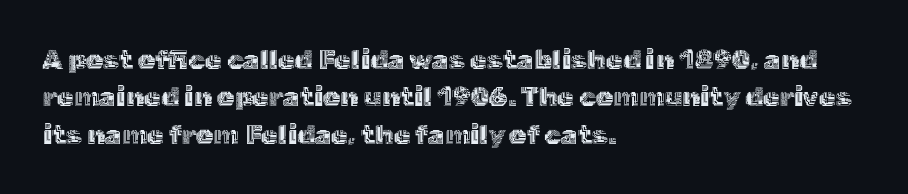
The image shows 27 px text type, upright; set left-aligned, normal line spacing (1.38x), normal letter spacing, not underlined.
